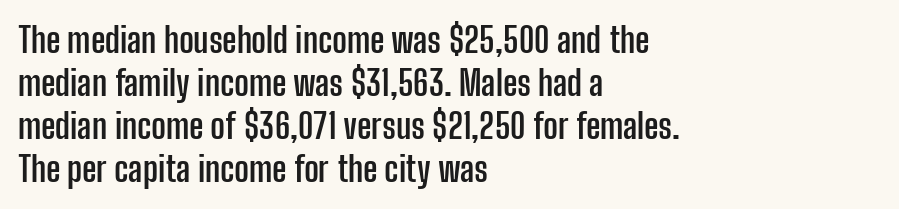
Q: Is the text bold? A: Yes.
Q: Is the text italic (slanted)? A: No, it is upright.
Q: Is the typeface a serif or a sans-serif typeface? A: Sans-serif.
Q: Is the text underlined? A: No.
Q: How is the paragraph aligned? A: Left-aligned.
Q: Is the spacing between letters normal or unusually wide? A: Normal.
Q: Width (condensed, normal, or wide)? A: Condensed.
Q: Stroke contrast? A: Low.
Q: x-height? A: Medium.
Q: Monospaced? A: No.
